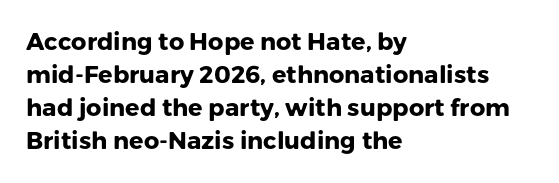
The image shows 24 px bold type, upright; set left-aligned, normal line spacing (1.38x), normal letter spacing, not underlined.
